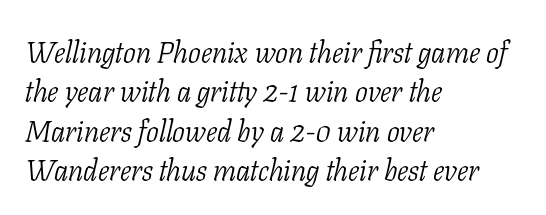
The image shows 30 px light, condensed serif type, italic (leaning right); set left-aligned, normal line spacing (1.31x), normal letter spacing, not underlined; low stroke contrast and a medium x-height.
